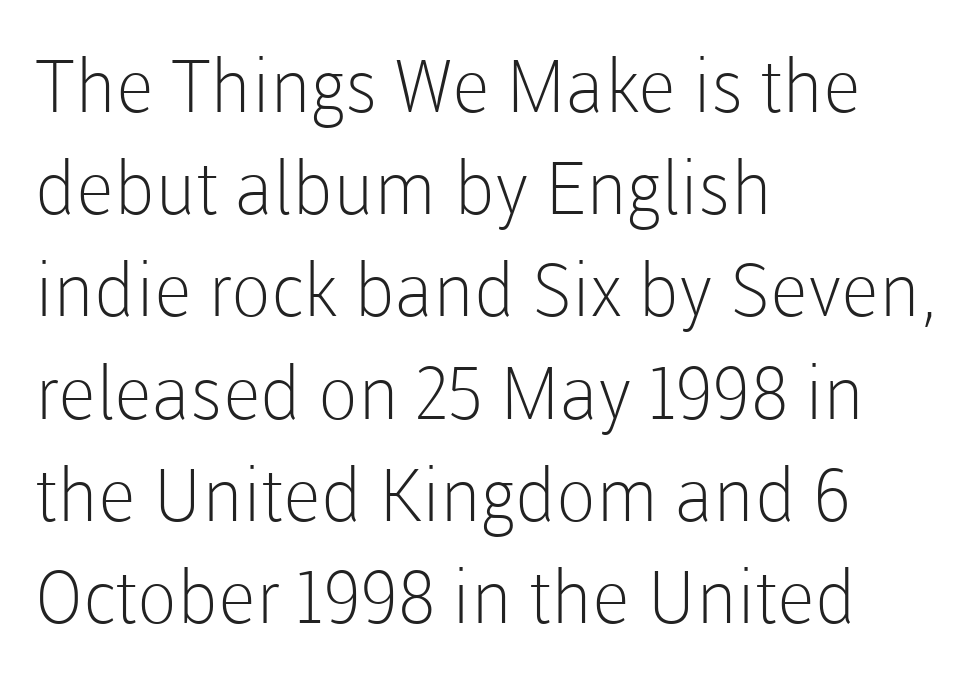
Horizontally, the lines are justified to the leading edge only. Character widths vary here, with narrow letters taking less room than wide ones. Unlike a traditional serif, this face leaves its strokes unadorned. Is the stroke heavy? The answer is a plain regular-or-lighter. How are the letters spaced? Ordinarily, with no added tracking.
